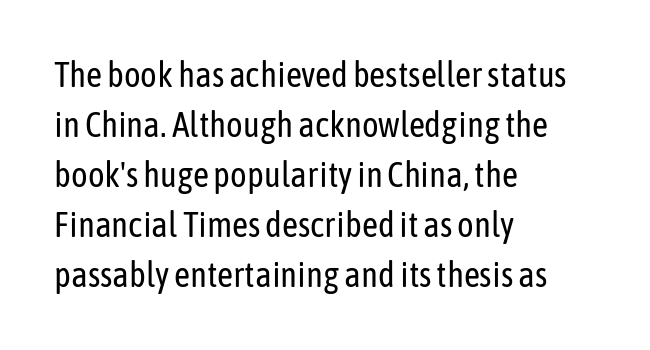
Q: Is the text bold? A: No.
Q: Is the text italic (slanted)? A: No, it is upright.
Q: Is the typeface a serif or a sans-serif typeface? A: Sans-serif.
Q: Is the text underlined? A: No.
Q: How is the paragraph aligned? A: Left-aligned.
Q: Is the spacing between letters normal or unusually wide? A: Normal.
Q: Is the spacing between lines tight, normal or loose? A: Normal.
Q: Width (condensed, normal, or wide)? A: Condensed.
Q: Stroke contrast? A: Low.
Q: x-height? A: Medium.
Q: Monospaced? A: No.
